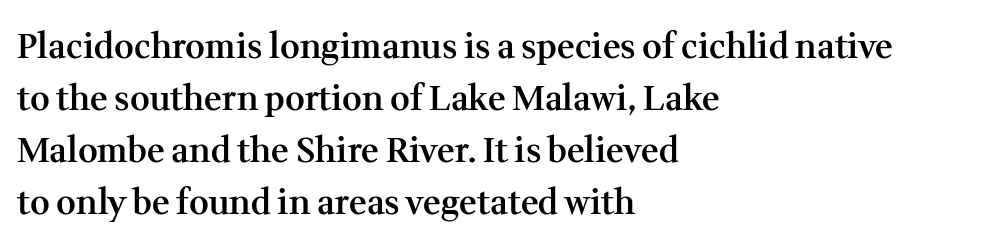
{"serif": "yes", "italic": "no", "bold": "semi", "weight": "semibold", "width": "normal", "stroke_contrast": "medium", "x_height": "medium", "monospaced": "no", "underline": "no", "align": "left", "line_spacing": "normal", "line_spacing_ratio": 1.53, "letter_spacing": "normal", "letter_spacing_em": 0.0, "glyph_px": 34}
